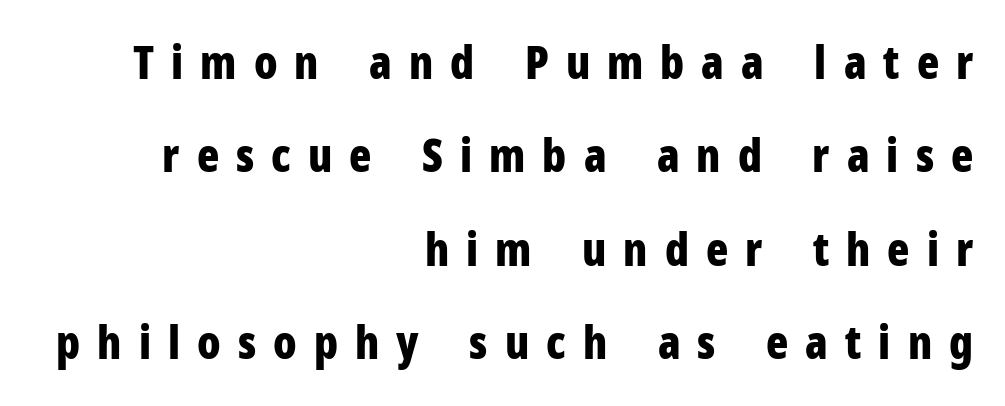
Designer's note — italics off, roman on. Regarding leading, the lines here are spaced well apart. Inter-character spacing is expanded well beyond the font's built-in metrics. These lines carry a lot of weight — the face is fully bold. The lines in this sample share a right terminus and differ only in where they begin.
